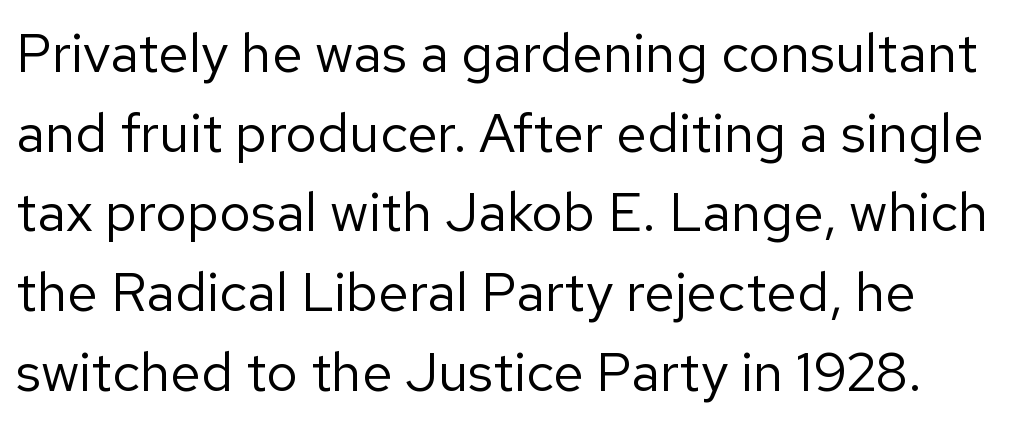
The image shows 55 px regular-weight sans-serif type, upright; set normal line spacing (1.45x), normal letter spacing, not underlined; low stroke contrast and a medium x-height.
